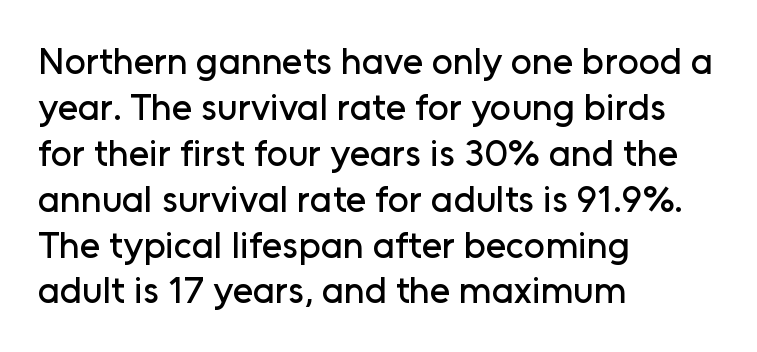
{"serif": "no", "italic": "no", "width": "normal", "stroke_contrast": "low", "x_height": "medium", "monospaced": "no", "underline": "no", "align": "left", "line_spacing_ratio": 1.24, "letter_spacing": "normal", "letter_spacing_em": 0.0, "glyph_px": 37}
